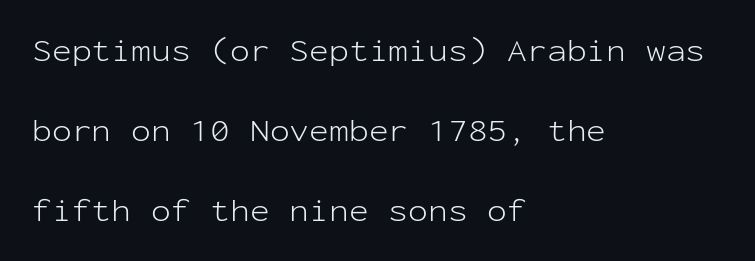
Q: Is the text bold? A: No.
Q: Is the text italic (slanted)? A: No, it is upright.
Q: Is the typeface a serif or a sans-serif typeface? A: Sans-serif.
Q: Is the text underlined? A: No.
Q: How is the paragraph aligned? A: Left-aligned.
Q: Is the spacing between letters normal or unusually wide? A: Normal.
Q: Is the spacing between lines tight, normal or loose? A: Loose.
Q: Width (condensed, normal, or wide)? A: Normal.
Q: Stroke contrast? A: Low.
Q: x-height? A: Medium.
Q: Monospaced? A: Yes.
